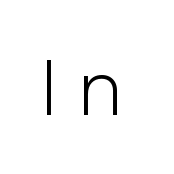
The image shows 78 px light sans-serif type, upright; set unusually wide letter spacing (+0.26 em), not underlined; low stroke contrast and a medium x-height.
